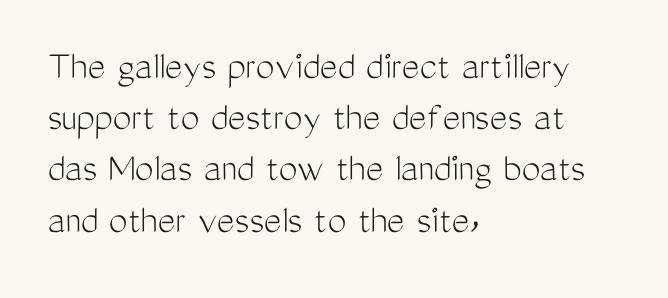
{"serif": "no", "italic": "no", "bold": "no", "weight": "light", "width": "condensed", "stroke_contrast": "medium", "x_height": "medium", "monospaced": "no", "underline": "no", "align": "left", "line_spacing_ratio": 1.22, "letter_spacing": "normal", "letter_spacing_em": 0.0, "glyph_px": 42}
